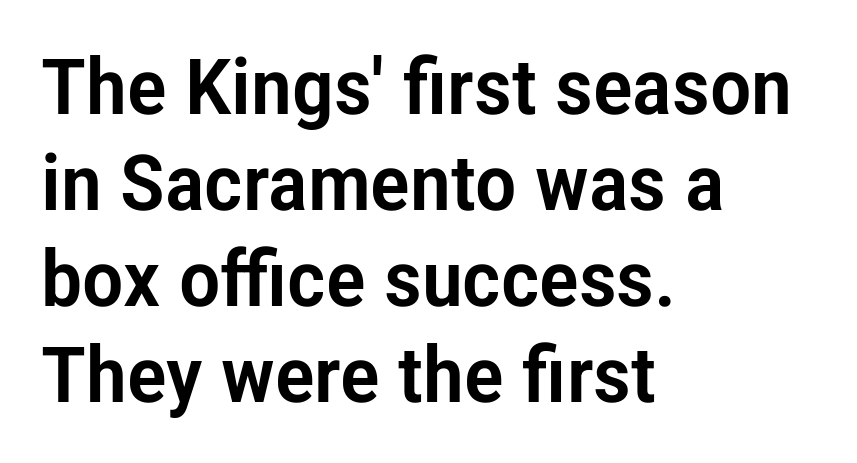
{"serif": "no", "italic": "no", "width": "condensed", "stroke_contrast": "low", "x_height": "medium", "monospaced": "no", "underline": "no", "align": "left", "line_spacing_ratio": 1.23, "letter_spacing": "normal", "letter_spacing_em": 0.0, "glyph_px": 78}
